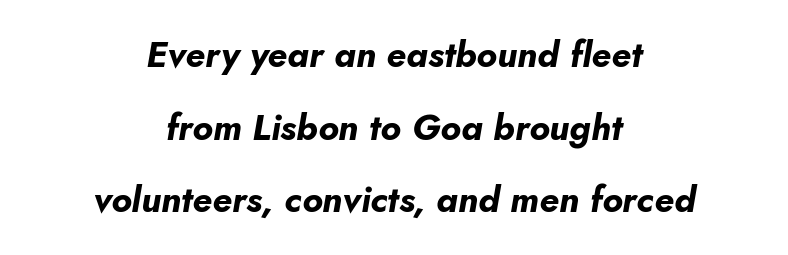
{"italic": "yes", "lean": "right", "slant_degrees": 10, "bold": "yes", "weight": "bold", "width": "normal", "stroke_contrast": "low", "x_height": "small", "monospaced": "no", "underline": "no", "align": "center", "line_spacing": "loose", "line_spacing_ratio": 2.02, "letter_spacing": "normal", "letter_spacing_em": 0.0, "glyph_px": 36}
